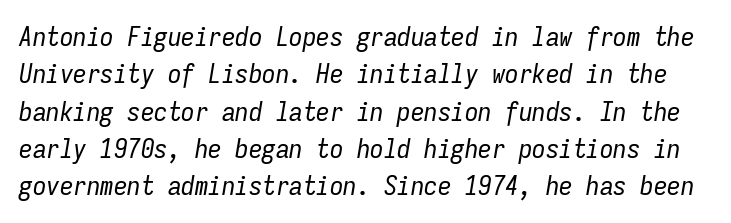
{"italic": "yes", "lean": "right", "slant_degrees": 9, "bold": "no", "underline": "no", "line_spacing": "normal", "line_spacing_ratio": 1.38, "letter_spacing": "normal", "letter_spacing_em": 0.0, "glyph_px": 27}
